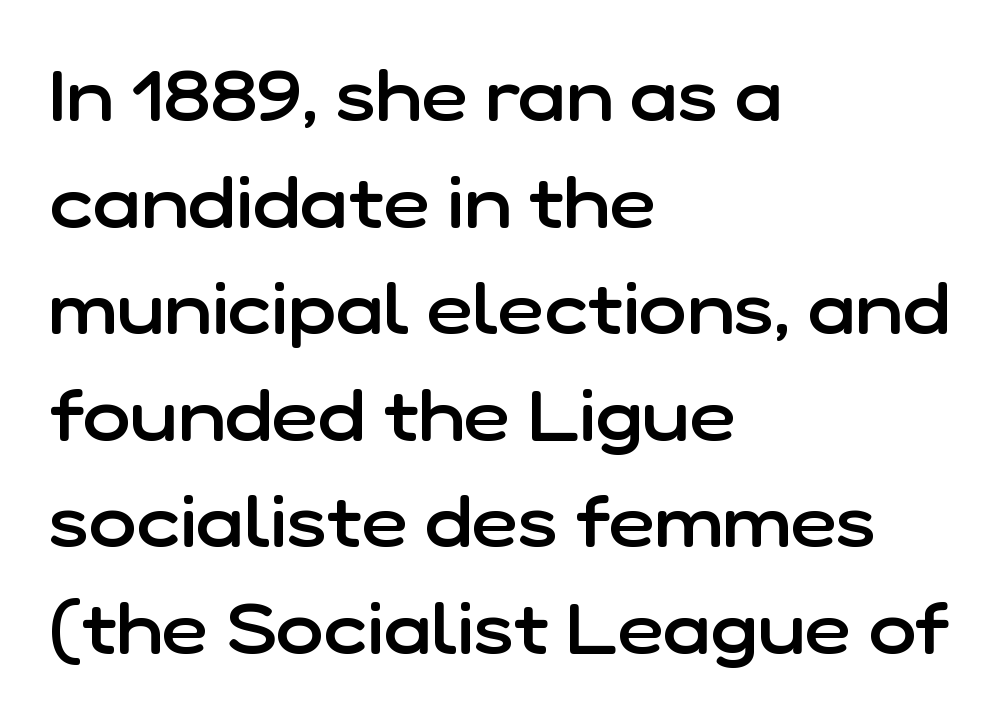
Q: Is the text bold? A: Semi-bold.
Q: Is the text italic (slanted)? A: No, it is upright.
Q: Is the typeface a serif or a sans-serif typeface? A: Sans-serif.
Q: Is the text underlined? A: No.
Q: How is the paragraph aligned? A: Left-aligned.
Q: Is the spacing between letters normal or unusually wide? A: Normal.
Q: Is the spacing between lines tight, normal or loose? A: Normal.
Q: Width (condensed, normal, or wide)? A: Normal.
Q: Stroke contrast? A: Low.
Q: x-height? A: Medium.
Q: Monospaced? A: No.
